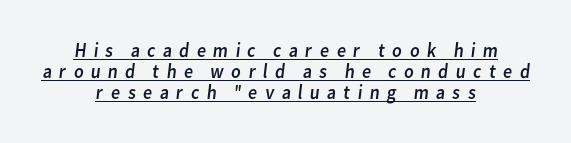
Q: Is the text bold? A: No.
Q: Is the text underlined? A: Yes.
Q: How is the paragraph aligned? A: Centered.
Q: Is the spacing between letters normal or unusually wide? A: Unusually wide.
Q: Is the spacing between lines tight, normal or loose? A: Tight.
